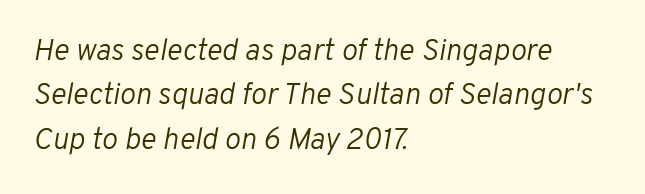
{"italic": "yes", "lean": "right", "slant_degrees": 10, "bold": "no", "weight": "light", "width": "normal", "stroke_contrast": "low", "x_height": "medium", "monospaced": "no", "underline": "no", "align": "left", "line_spacing": "normal", "line_spacing_ratio": 1.48, "letter_spacing": "normal", "letter_spacing_em": 0.0, "glyph_px": 30}
